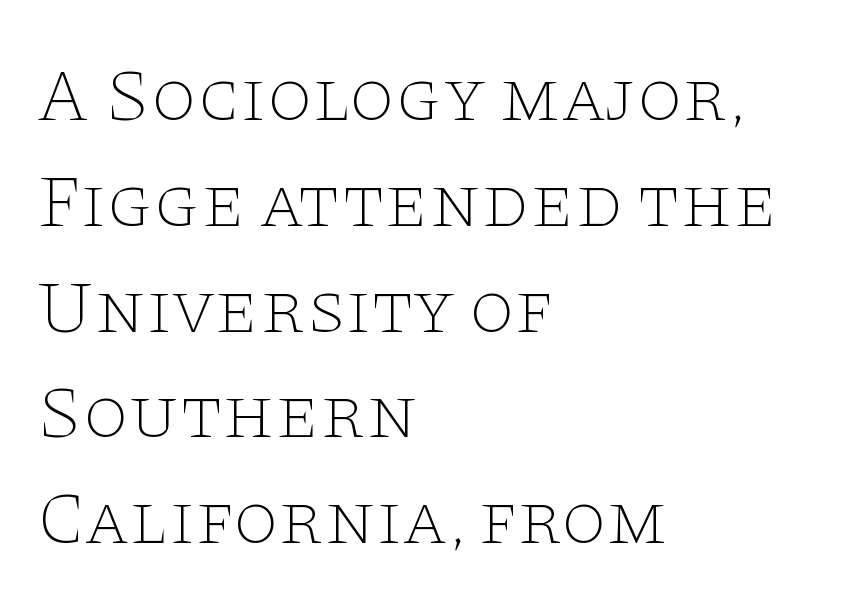
{"serif": "yes", "italic": "no", "bold": "no", "weight": "thin", "width": "wide", "stroke_contrast": "low", "x_height": "large", "monospaced": "no", "underline": "no", "align": "left", "line_spacing": "normal", "line_spacing_ratio": 1.43, "letter_spacing": "normal", "letter_spacing_em": 0.0, "glyph_px": 74}
